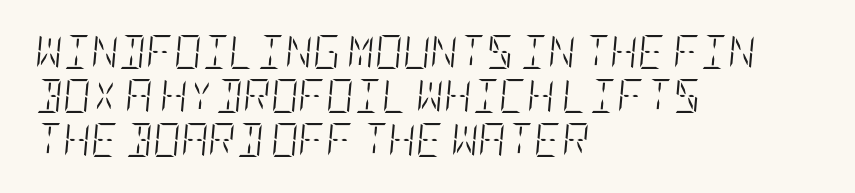
{"italic": "yes", "lean": "right", "slant_degrees": 5, "bold": "no", "weight": "light", "width": "condensed", "stroke_contrast": "low", "x_height": "large", "underline": "no", "align": "left", "line_spacing": "normal", "line_spacing_ratio": 1.3, "letter_spacing": "normal", "letter_spacing_em": 0.0, "glyph_px": 34}
